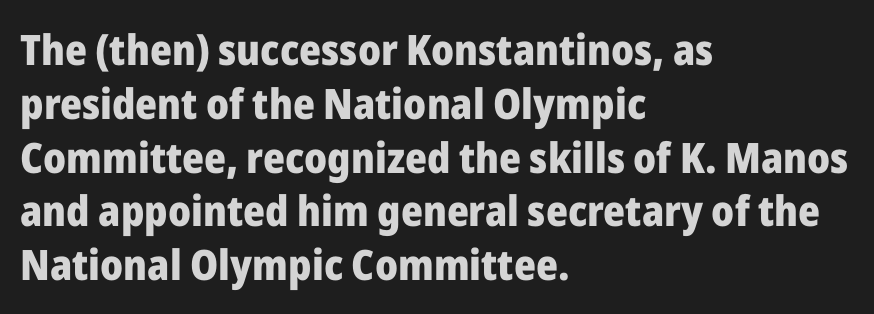
The image shows 42 px heavy sans-serif type, upright; set left-aligned, normal line spacing (1.28x), normal letter spacing, not underlined; low stroke contrast and a medium x-height.
